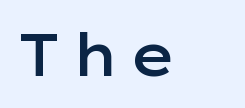
The image shows 59 px semibold, wide sans-serif type, upright; set not underlined; low stroke contrast and a medium x-height.
